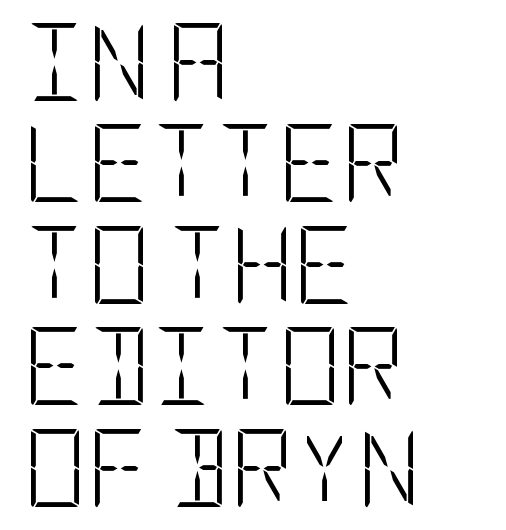
The image shows 78 px light, condensed sans-serif type, upright; set left-aligned, normal line spacing (1.3x), normal letter spacing, not underlined; low stroke contrast and a large x-height.
